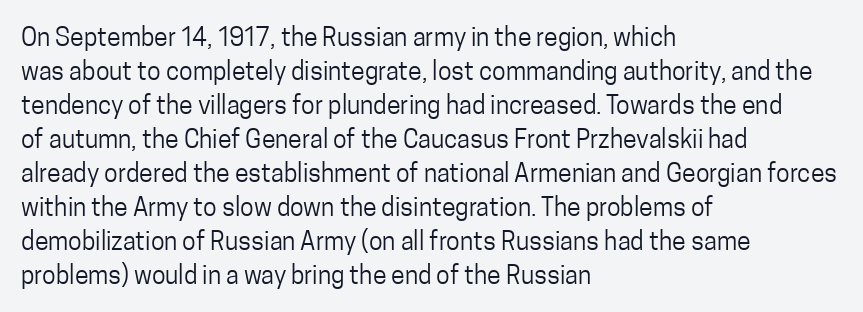
The image shows 25 px text type, upright; set left-aligned, normal line spacing (1.36x), normal letter spacing, not underlined.
